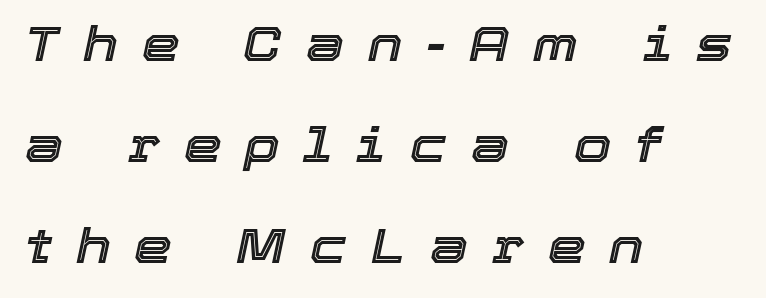
Q: Is the text italic (slanted)? A: Yes, it leans right by about 12 degrees.
Q: Is the text underlined? A: No.
Q: How is the paragraph aligned? A: Left-aligned.
Q: Is the spacing between letters normal or unusually wide? A: Unusually wide.
Q: Is the spacing between lines tight, normal or loose? A: Loose.
Q: Width (condensed, normal, or wide)? A: Normal.
Q: x-height? A: Medium.
Q: Monospaced? A: No.
